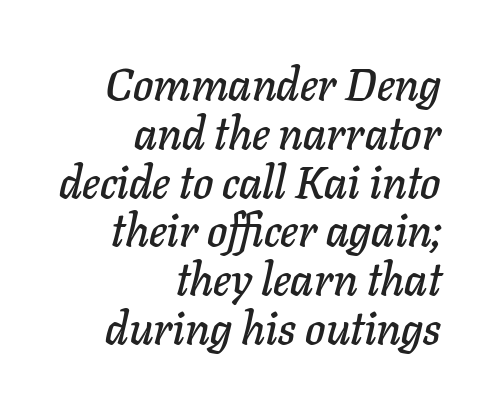
Q: Is the text italic (slanted)? A: Yes, it leans right by about 11 degrees.
Q: Is the text underlined? A: No.
Q: How is the paragraph aligned? A: Right-aligned.
Q: Is the spacing between letters normal or unusually wide? A: Normal.
Q: Is the spacing between lines tight, normal or loose? A: Tight.
Q: Width (condensed, normal, or wide)? A: Normal.
Q: Stroke contrast? A: Low.
Q: x-height? A: Medium.
Q: Monospaced? A: No.
